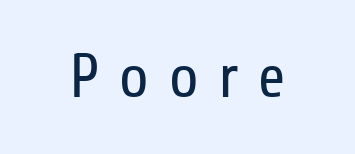
{"serif": "no", "italic": "no", "bold": "no", "weight": "regular", "width": "condensed", "stroke_contrast": "low", "x_height": "medium", "monospaced": "no", "underline": "no", "letter_spacing": "wide", "letter_spacing_em": 0.29, "glyph_px": 62}
